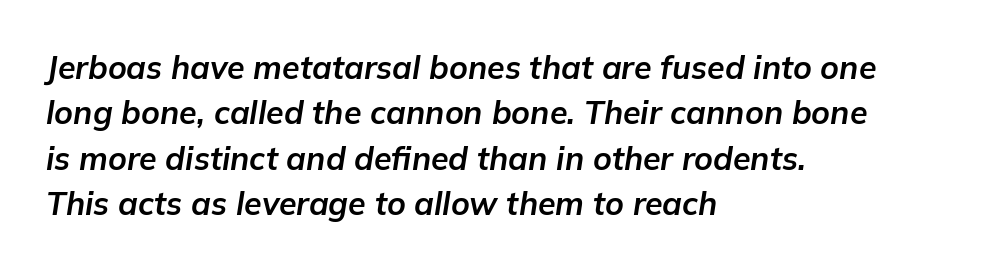
Q: Is the text bold? A: Yes.
Q: Is the text italic (slanted)? A: Yes, it leans right by about 9 degrees.
Q: Is the text underlined? A: No.
Q: How is the paragraph aligned? A: Left-aligned.
Q: Is the spacing between letters normal or unusually wide? A: Normal.
Q: Is the spacing between lines tight, normal or loose? A: Normal.
Q: Width (condensed, normal, or wide)? A: Normal.
Q: Stroke contrast? A: Low.
Q: x-height? A: Medium.
Q: Monospaced? A: No.
